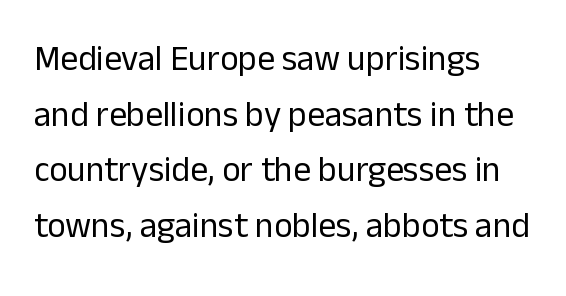
{"serif": "no", "italic": "no", "bold": "no", "weight": "regular", "width": "normal", "stroke_contrast": "low", "x_height": "medium", "monospaced": "no", "underline": "no", "align": "left", "line_spacing": "normal", "line_spacing_ratio": 1.59, "letter_spacing": "normal", "letter_spacing_em": 0.0, "glyph_px": 35}
